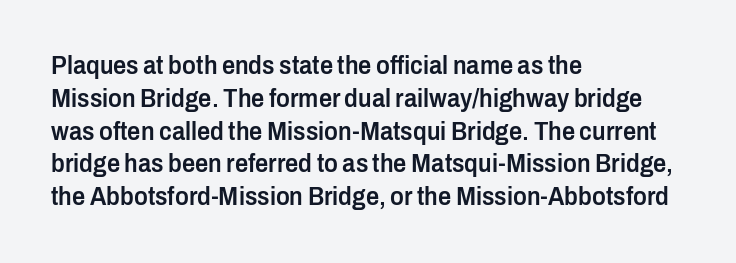
The image shows 26 px text type, upright; set left-aligned, normal line spacing (1.26x), normal letter spacing, not underlined.
